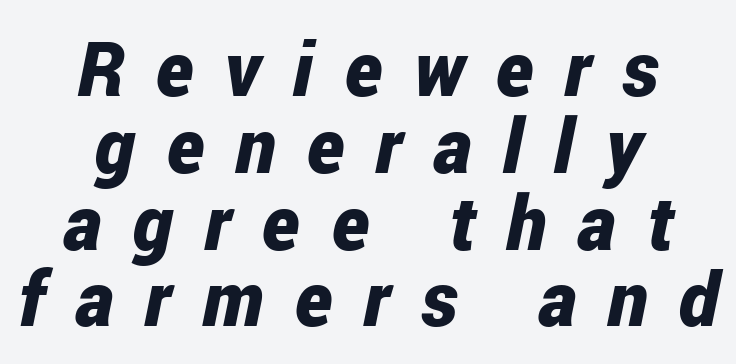
Q: Is the text bold? A: Yes.
Q: Is the text italic (slanted)? A: Yes, it leans right by about 12 degrees.
Q: Is the text underlined? A: No.
Q: How is the paragraph aligned? A: Centered.
Q: Is the spacing between letters normal or unusually wide? A: Unusually wide.
Q: Is the spacing between lines tight, normal or loose? A: Tight.
Q: Width (condensed, normal, or wide)? A: Condensed.
Q: Stroke contrast? A: Low.
Q: x-height? A: Medium.
Q: Monospaced? A: No.
